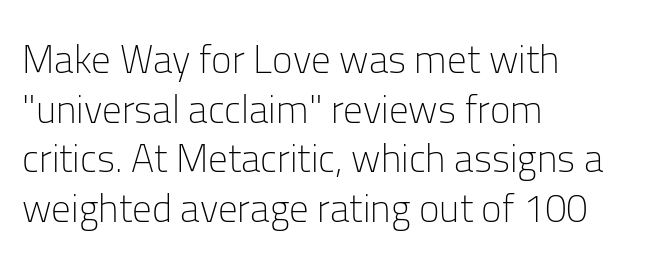
Q: Is the text bold? A: No.
Q: Is the text italic (slanted)? A: No, it is upright.
Q: Is the typeface a serif or a sans-serif typeface? A: Sans-serif.
Q: Is the text underlined? A: No.
Q: How is the paragraph aligned? A: Left-aligned.
Q: Is the spacing between letters normal or unusually wide? A: Normal.
Q: Is the spacing between lines tight, normal or loose? A: Normal.
Q: Width (condensed, normal, or wide)? A: Normal.
Q: Stroke contrast? A: Low.
Q: x-height? A: Medium.
Q: Monospaced? A: No.
